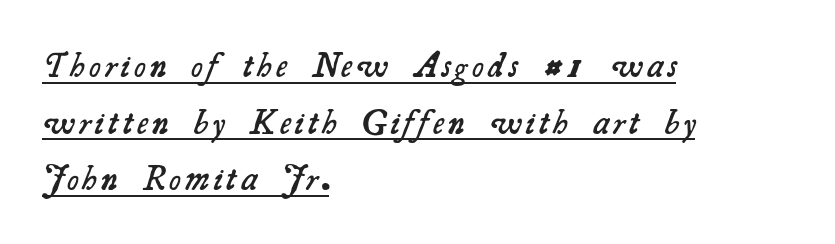
{"serif": "yes", "bold": "semi", "weight": "semibold", "width": "normal", "stroke_contrast": "medium", "x_height": "small", "monospaced": "no", "underline": "yes", "align": "left", "line_spacing": "normal", "line_spacing_ratio": 1.62, "glyph_px": 35}
